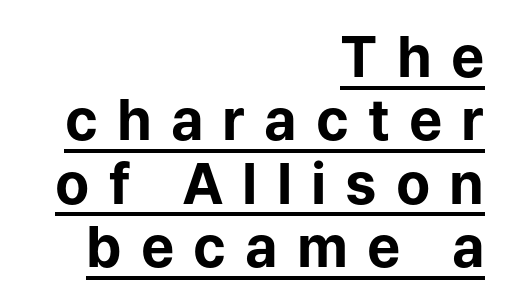
The image shows 56 px bold sans-serif type, upright; set right-aligned, tight line spacing (1.13x), unusually wide letter spacing (+0.34 em), underlined; low stroke contrast and a medium x-height.
